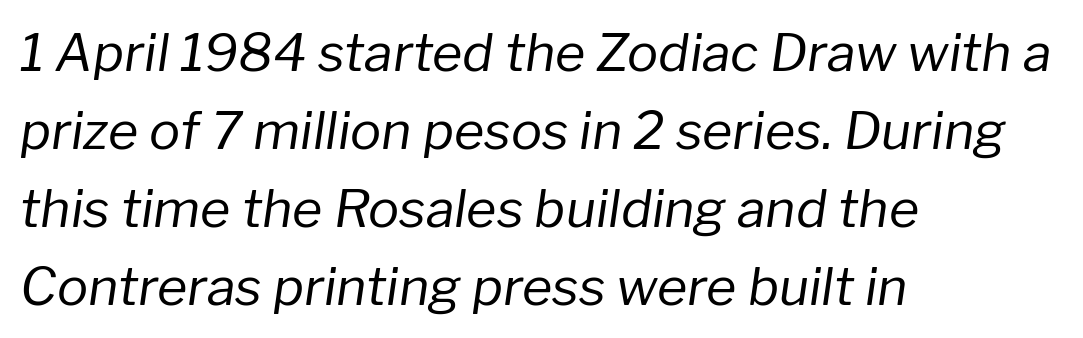
The image shows 52 px regular-weight type, italic (leaning right); set left-aligned, normal line spacing (1.5x), normal letter spacing, not underlined; low stroke contrast and a medium x-height.
